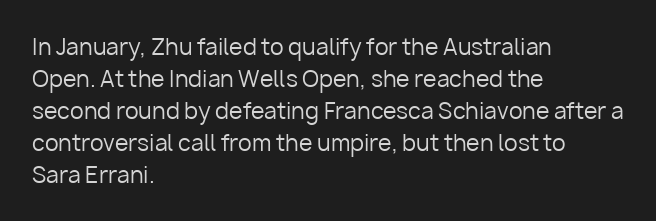
{"italic": "no", "bold": "no", "underline": "no", "align": "left", "line_spacing": "normal", "line_spacing_ratio": 1.45, "letter_spacing": "normal", "letter_spacing_em": 0.0, "glyph_px": 22}
